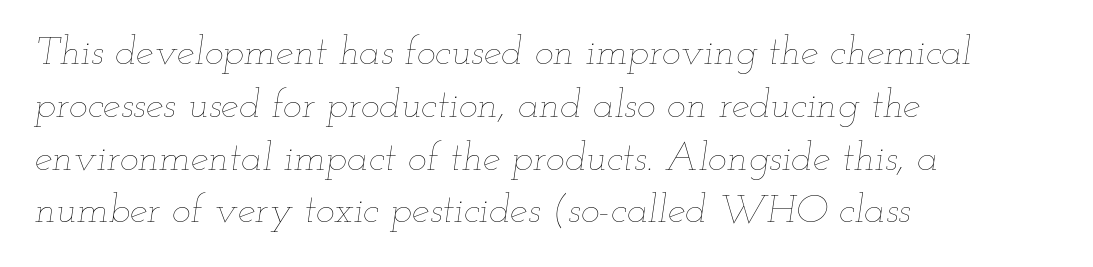
Q: Is the text bold? A: No.
Q: Is the text italic (slanted)? A: Yes, it leans right by about 12 degrees.
Q: Is the text underlined? A: No.
Q: How is the paragraph aligned? A: Left-aligned.
Q: Is the spacing between letters normal or unusually wide? A: Normal.
Q: Is the spacing between lines tight, normal or loose? A: Normal.
Q: Width (condensed, normal, or wide)? A: Wide.
Q: Stroke contrast? A: Low.
Q: x-height? A: Small.
Q: Monospaced? A: No.
